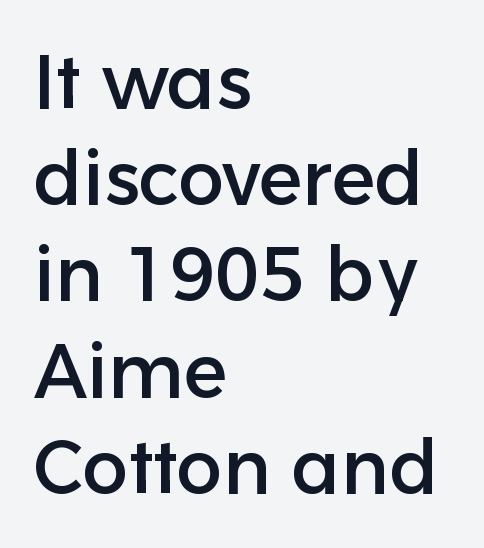
The image shows 77 px sans-serif type, upright; set left-aligned, normal line spacing (1.25x), normal letter spacing, not underlined; low stroke contrast and a medium x-height.
